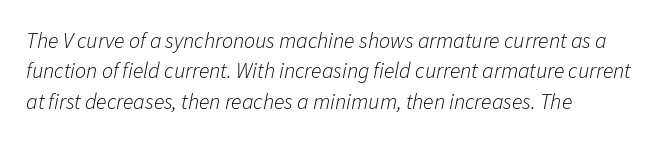
{"italic": "yes", "lean": "right", "slant_degrees": 11, "bold": "no", "underline": "no", "align": "left", "line_spacing": "normal", "line_spacing_ratio": 1.38, "letter_spacing": "normal", "letter_spacing_em": 0.0, "glyph_px": 22}
